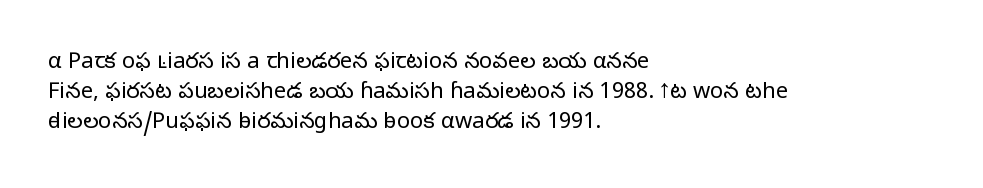
The letterforms sit shoulder to shoulder at normal distance. The space directly below the letters is spotless. Counters stay open thanks to moderate or lighter strokes. The vertical gap from one line to the next is medium. Ascenders rise straight up at ninety degrees. The ragged edge is on the right, which tells us the setting is flush left.
